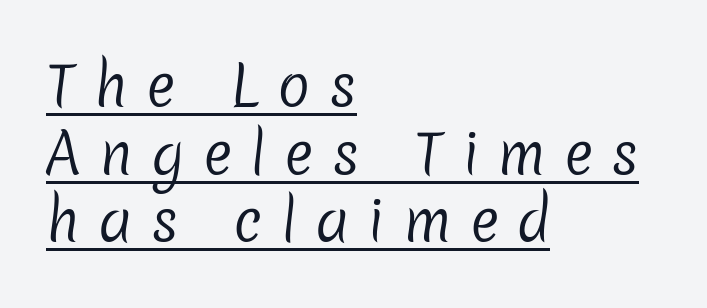
{"serif": "no", "bold": "no", "weight": "regular", "width": "normal", "stroke_contrast": "low", "x_height": "medium", "monospaced": "no", "underline": "yes", "align": "left", "line_spacing_ratio": 1.23, "letter_spacing": "wide", "letter_spacing_em": 0.33, "glyph_px": 55}
